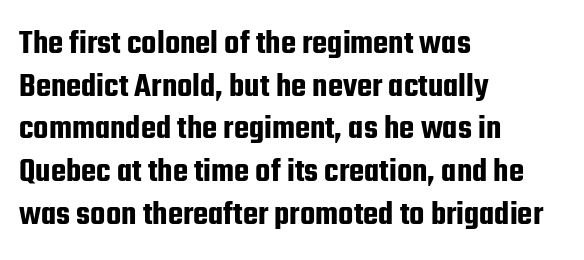
{"serif": "no", "italic": "no", "width": "condensed", "stroke_contrast": "low", "x_height": "medium", "monospaced": "no", "underline": "no", "align": "left", "line_spacing_ratio": 1.22, "letter_spacing": "normal", "letter_spacing_em": 0.0, "glyph_px": 35}
